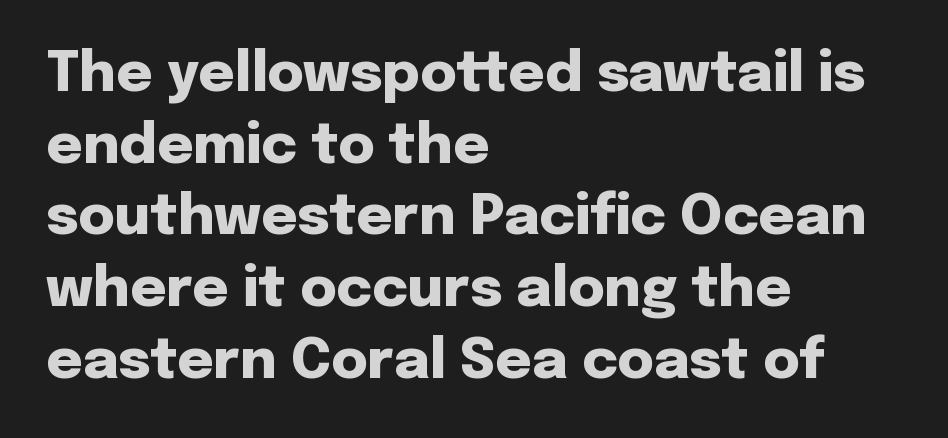
The image shows 56 px heavy sans-serif type, upright; set left-aligned, normal line spacing (1.28x), normal letter spacing, not underlined; low stroke contrast and a medium x-height.
